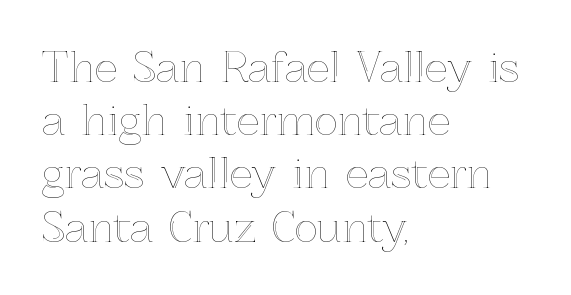
Q: Is the text italic (slanted)? A: No, it is upright.
Q: Is the text underlined? A: No.
Q: How is the paragraph aligned? A: Left-aligned.
Q: Is the spacing between letters normal or unusually wide? A: Normal.
Q: Is the spacing between lines tight, normal or loose? A: Normal.
Q: Width (condensed, normal, or wide)? A: Normal.
Q: x-height? A: Medium.
Q: Monospaced? A: No.
